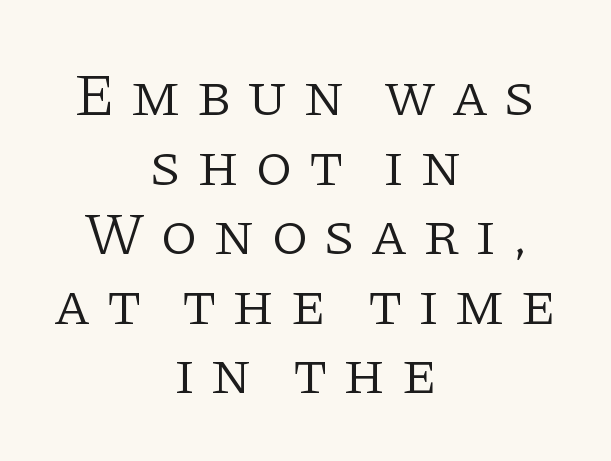
{"serif": "yes", "italic": "no", "bold": "no", "weight": "light", "width": "normal", "stroke_contrast": "low", "x_height": "large", "monospaced": "no", "underline": "no", "align": "center", "line_spacing_ratio": 1.16, "letter_spacing": "wide", "letter_spacing_em": 0.25, "glyph_px": 60}
